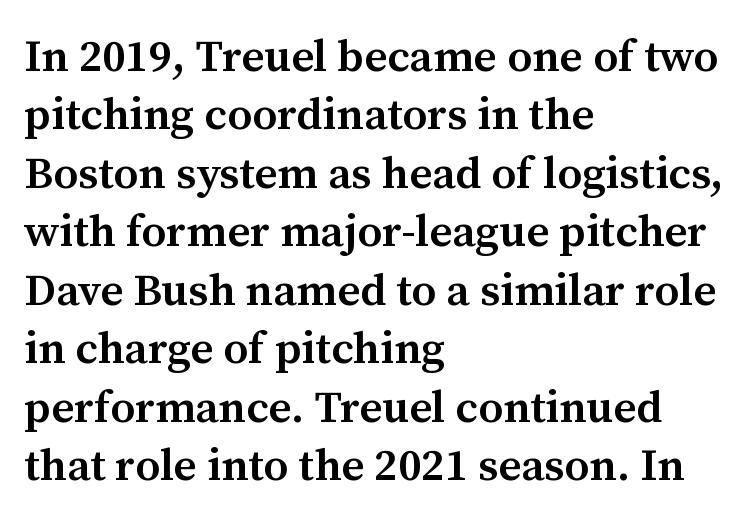
{"serif": "yes", "italic": "no", "bold": "semi", "weight": "semibold", "width": "normal", "stroke_contrast": "medium", "x_height": "medium", "monospaced": "no", "underline": "no", "align": "left", "line_spacing": "normal", "line_spacing_ratio": 1.3, "letter_spacing": "normal", "letter_spacing_em": 0.0, "glyph_px": 45}
